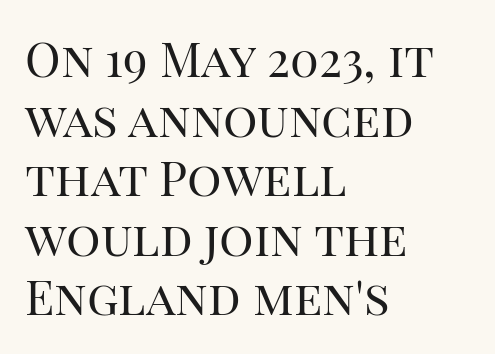
The image shows 48 px regular-weight serif type, upright; set left-aligned, line spacing 1.24x, normal letter spacing, not underlined; high stroke contrast and a large x-height.
